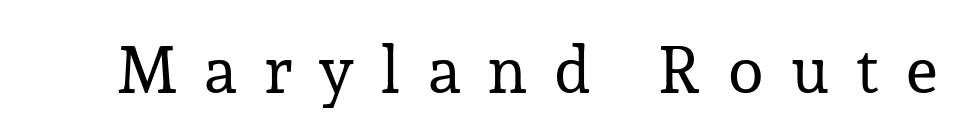
{"serif": "yes", "italic": "no", "bold": "no", "weight": "regular", "width": "normal", "stroke_contrast": "low", "x_height": "medium", "monospaced": "no", "underline": "no", "letter_spacing": "wide", "letter_spacing_em": 0.42, "glyph_px": 65}
